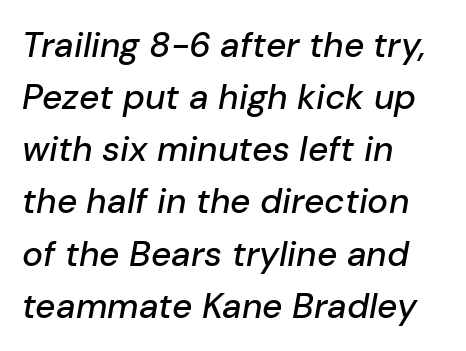
The rendering anchors every line to the left-hand side. Successive baselines arrive at the customary interval. The passage shown has conventional tracking throughout. Descender tails drop into unmarked territory. Notice how the stems are inclined rather than vertical — that's the hallmark of italics. The letters advance in unequal steps, a hallmark of proportional type.
